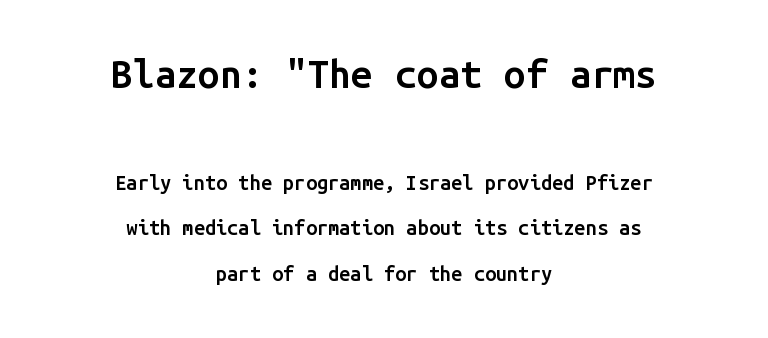
Q: Is the text bold? A: Semi-bold.
Q: Is the text italic (slanted)? A: No, it is upright.
Q: Is the typeface a serif or a sans-serif typeface? A: Sans-serif.
Q: Is the text underlined? A: No.
Q: How is the paragraph aligned? A: Centered.
Q: Is the spacing between letters normal or unusually wide? A: Normal.
Q: Is the spacing between lines tight, normal or loose? A: Loose.
Q: Which block of text is set in a larger size, the first (top) or the second (bottom)? A: The first (top) one.
Q: Width (condensed, normal, or wide)? A: Normal.
Q: Stroke contrast? A: Low.
Q: x-height? A: Medium.
Q: Monospaced? A: Yes.
